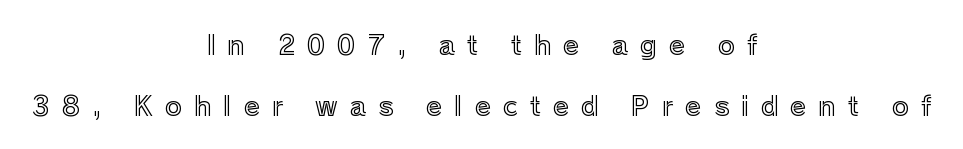
{"italic": "no", "underline": "no", "align": "center", "line_spacing": "loose", "line_spacing_ratio": 2.35, "letter_spacing": "wide", "letter_spacing_em": 0.46, "glyph_px": 26}
